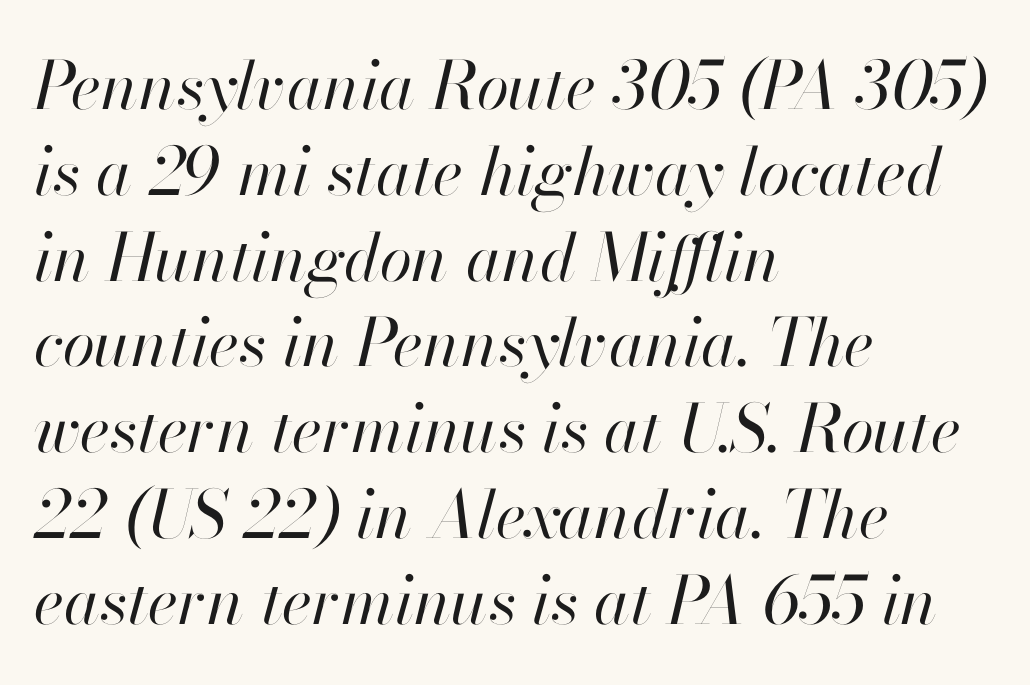
{"italic": "yes", "lean": "right", "slant_degrees": 13, "bold": "no", "weight": "regular", "width": "normal", "stroke_contrast": "high", "x_height": "small", "monospaced": "no", "underline": "no", "align": "left", "line_spacing": "normal", "line_spacing_ratio": 1.3, "letter_spacing": "normal", "letter_spacing_em": 0.0, "glyph_px": 66}
